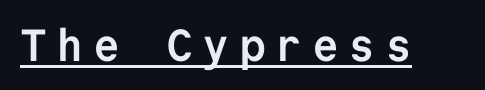
{"serif": "no", "italic": "no", "bold": "yes", "weight": "semibold", "width": "normal", "stroke_contrast": "low", "x_height": "medium", "monospaced": "yes", "underline": "yes", "letter_spacing": "wide", "letter_spacing_em": 0.21, "glyph_px": 45}
